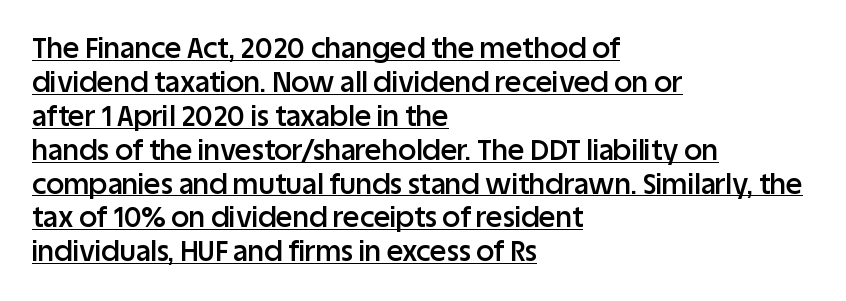
This rendering employs a face without finishing strokes, i.e., a sans-serif. Each line starts at the same left margin while the right side varies. Notice how the stems are strictly vertical — no italics here. Compared with typical body copy, the letter spacing here is the same. What weight is shown? A semibold, between regular and bold. Decoration check: the copy is underlined.
